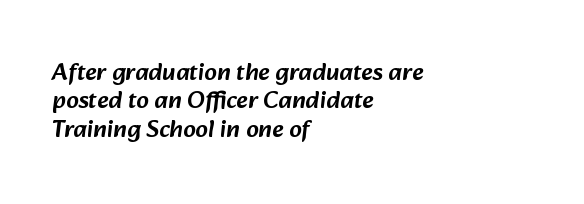
Q: Is the text underlined? A: No.
Q: How is the paragraph aligned? A: Left-aligned.
Q: Is the spacing between letters normal or unusually wide? A: Normal.
Q: Is the spacing between lines tight, normal or loose? A: Tight.
